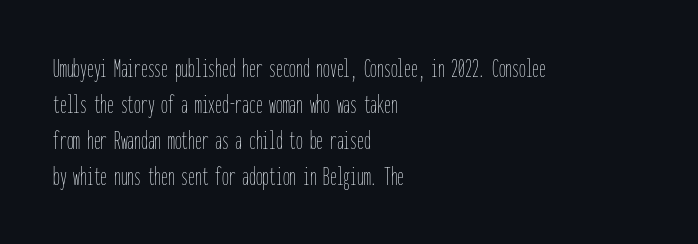
The image shows 27 px text type, upright; set left-aligned, normal line spacing (1.33x), normal letter spacing, not underlined.
